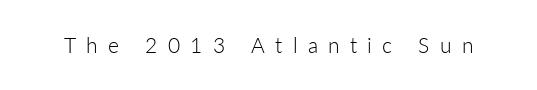
The image shows 21 px text type, upright; set unusually wide letter spacing (+0.49 em), not underlined.
